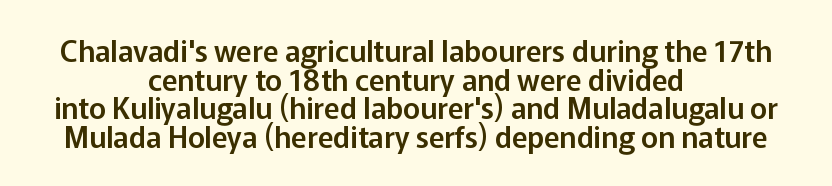
The image shows 29 px sans-serif type, upright; set centered, tight line spacing (0.99x), normal letter spacing, not underlined; low stroke contrast and a medium x-height.
